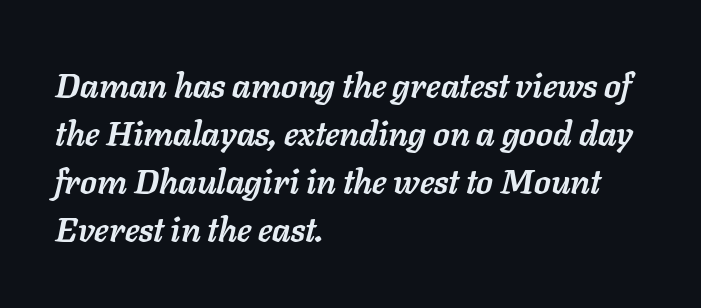
Line starts are locked; line ends wander. Type without underlining. Each glyph is drawn with heavy, bold strokes. In terms of leading, this rendering sits right in the middle. The rendering applies a slant to the glyphs. This sample has the flowing, uneven cadence of proportional lettering.
